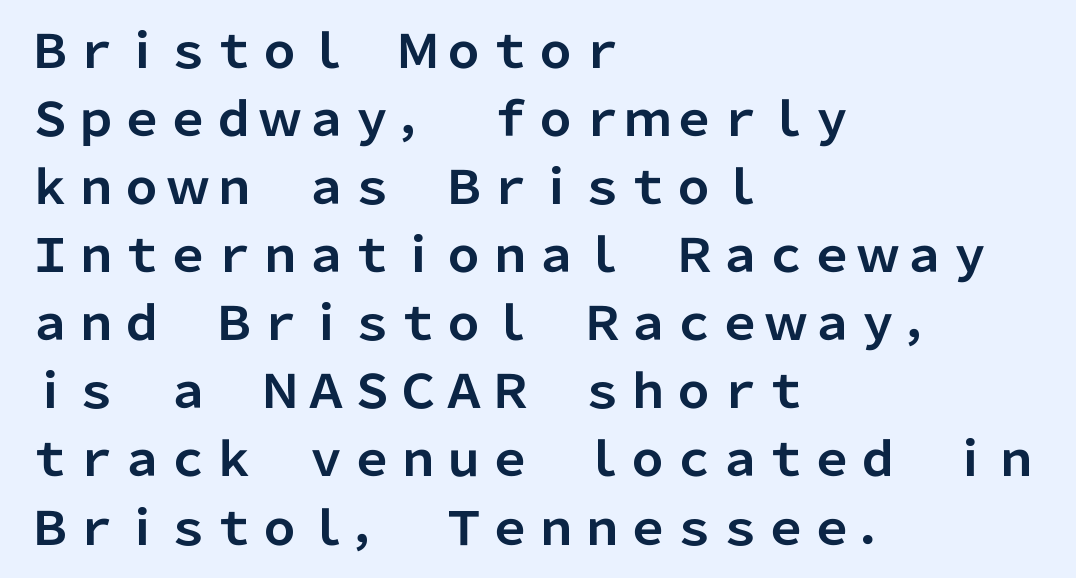
{"serif": "no", "italic": "no", "bold": "yes", "weight": "bold", "width": "normal", "stroke_contrast": "low", "x_height": "medium", "monospaced": "no", "underline": "no", "align": "left", "line_spacing": "normal", "line_spacing_ratio": 1.48, "letter_spacing": "normal", "letter_spacing_em": 0.0, "glyph_px": 46}
